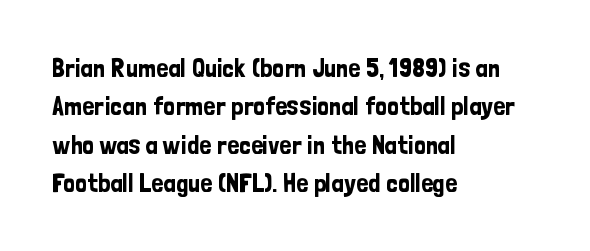
The image shows 26 px text type, upright; set left-aligned, normal line spacing (1.48x), normal letter spacing, not underlined.
